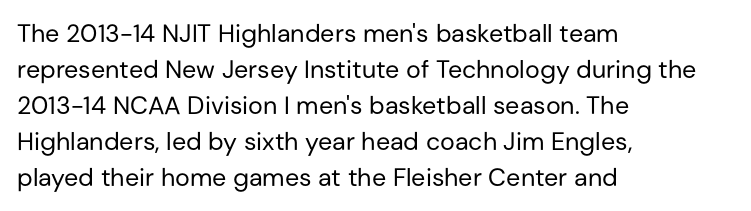
{"italic": "no", "bold": "no", "underline": "no", "align": "left", "line_spacing": "normal", "line_spacing_ratio": 1.44, "letter_spacing": "normal", "letter_spacing_em": 0.0, "glyph_px": 25}
